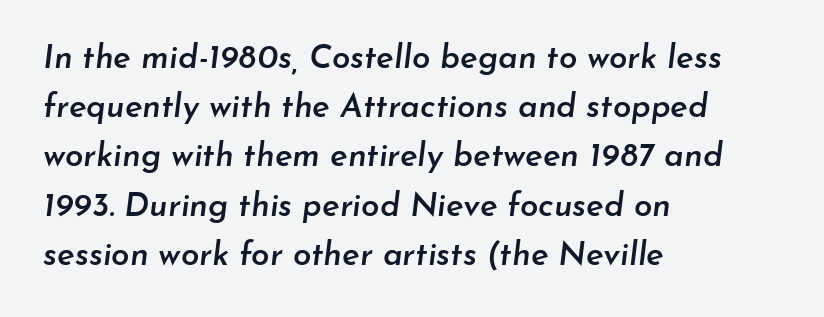
{"italic": "yes", "lean": "right", "slant_degrees": 7, "bold": "semi", "weight": "semibold", "width": "normal", "stroke_contrast": "low", "x_height": "small", "monospaced": "no", "underline": "no", "align": "left", "line_spacing": "normal", "line_spacing_ratio": 1.49, "letter_spacing": "normal", "letter_spacing_em": 0.0, "glyph_px": 33}
